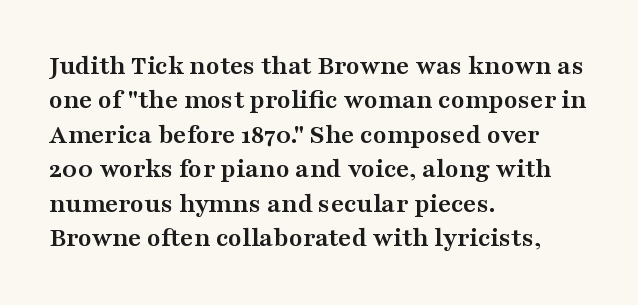
Descender tails drop into unmarked territory. Posture: upright roman. Notice how thick the strokes are: this is what a full bold looks like. Think of a printed novel: that variable character pitch is what you see here.
